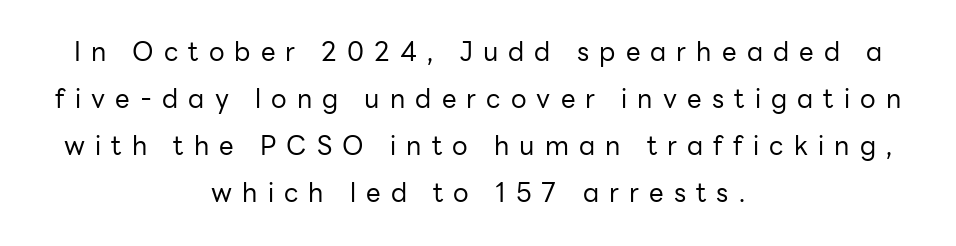
Style check: upright. This sample is center-justified, so both line endings float freely. The gap between lines stays unmarked. Tracking here is generous; glyphs stand well apart from one another. Summary of weight: not heavy and not bold.
